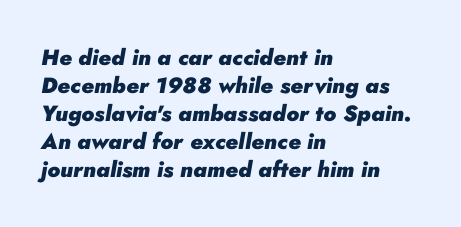
The image shows 22 px bold type, italic (leaning right); set left-aligned, normal line spacing (1.27x), normal letter spacing, not underlined.
